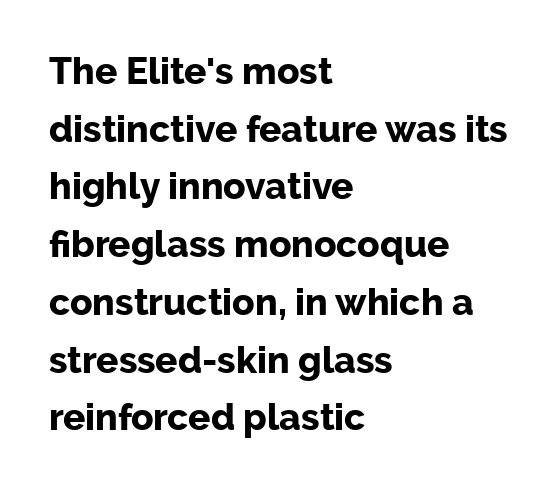
{"serif": "no", "italic": "no", "bold": "yes", "weight": "bold", "width": "normal", "stroke_contrast": "low", "x_height": "medium", "monospaced": "no", "underline": "no", "align": "left", "line_spacing": "normal", "line_spacing_ratio": 1.56, "letter_spacing": "normal", "letter_spacing_em": 0.0, "glyph_px": 37}
